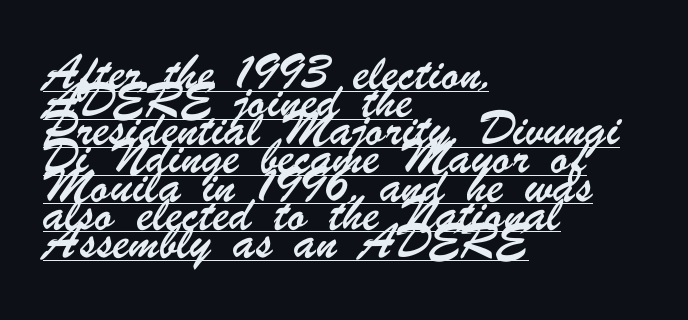
Observe the ordinary spacing: letters are neighbours, not strangers. The lettering is marked with a stroke running underneath it. The ragged edge is on the right, which tells us the setting is flush left. This block has exactly the height ordinary leading produces.
